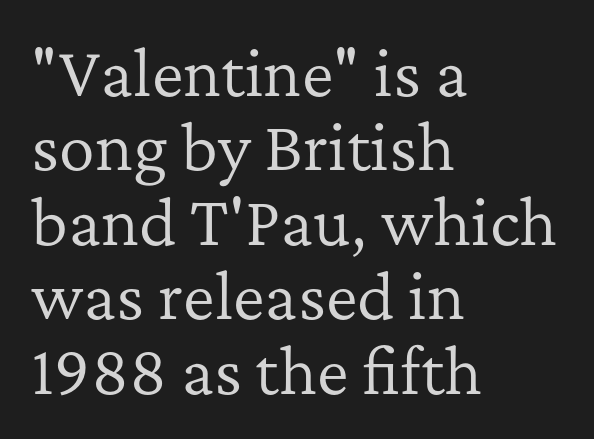
Q: Is the text bold? A: No.
Q: Is the text italic (slanted)? A: No, it is upright.
Q: Is the typeface a serif or a sans-serif typeface? A: Serif.
Q: Is the text underlined? A: No.
Q: How is the paragraph aligned? A: Left-aligned.
Q: Is the spacing between letters normal or unusually wide? A: Normal.
Q: Width (condensed, normal, or wide)? A: Normal.
Q: Stroke contrast? A: Low.
Q: x-height? A: Medium.
Q: Monospaced? A: No.
